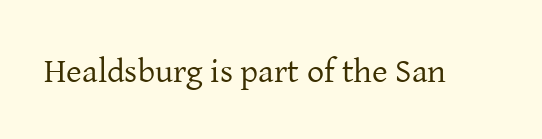
{"serif": "yes", "italic": "no", "bold": "no", "weight": "regular", "width": "normal", "stroke_contrast": "low", "x_height": "medium", "monospaced": "no", "underline": "no", "letter_spacing": "normal", "letter_spacing_em": 0.0, "glyph_px": 34}
